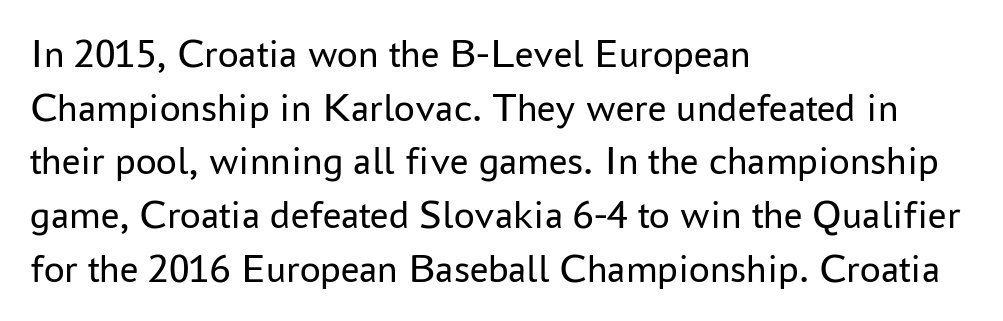
Notice how the stems are strictly vertical — no italics here. Successive baselines arrive at the customary interval. Descenders are the only things crossing below the line. If you drew a ruler down the left edge, every line would touch it.
